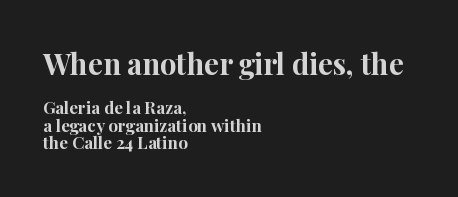
Q: Is the text bold? A: Yes.
Q: Is the text italic (slanted)? A: No, it is upright.
Q: Is the typeface a serif or a sans-serif typeface? A: Serif.
Q: Is the text underlined? A: No.
Q: How is the paragraph aligned? A: Left-aligned.
Q: Is the spacing between letters normal or unusually wide? A: Normal.
Q: Is the spacing between lines tight, normal or loose? A: Tight.
Q: Which block of text is set in a larger size, the first (top) or the second (bottom)? A: The first (top) one.
Q: Width (condensed, normal, or wide)? A: Normal.
Q: Stroke contrast? A: High.
Q: x-height? A: Medium.
Q: Monospaced? A: No.
